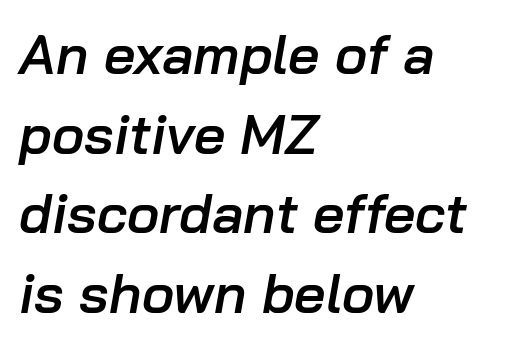
The image shows 55 px semibold type, italic (leaning right); set left-aligned, normal line spacing (1.45x), normal letter spacing, not underlined; low stroke contrast and a medium x-height.
